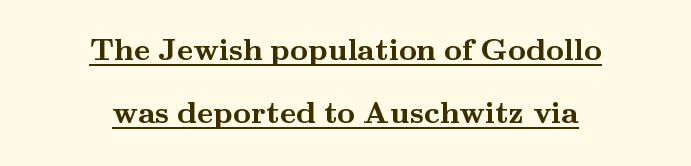
{"serif": "yes", "italic": "no", "bold": "yes", "weight": "semibold", "width": "wide", "stroke_contrast": "medium", "x_height": "small", "monospaced": "no", "underline": "yes", "align": "center", "line_spacing": "loose", "line_spacing_ratio": 2.04, "letter_spacing": "normal", "letter_spacing_em": 0.0, "glyph_px": 31}
